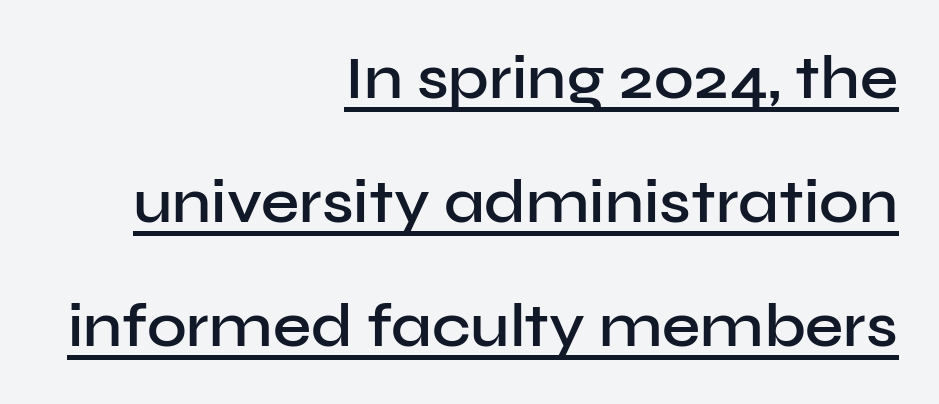
The image shows 61 px semibold sans-serif type, upright; set right-aligned, loose line spacing (2.03x), normal letter spacing, underlined; low stroke contrast and a medium x-height.
